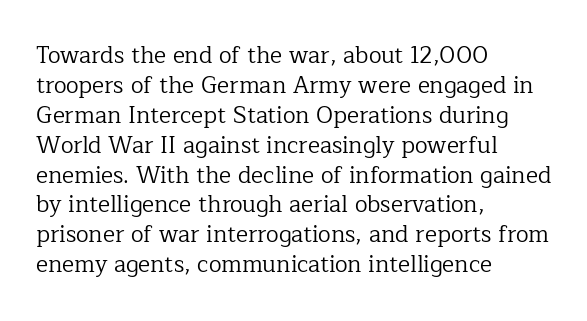
The image shows 23 px text type, upright; set left-aligned, normal line spacing (1.3x), normal letter spacing, not underlined.
